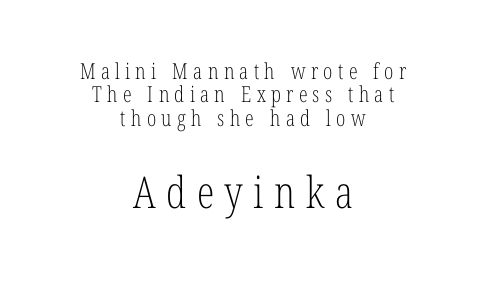
Is this a sans? No — the strokes have serifs. Cramped leading. There is plenty of visible air inserted between adjacent glyphs. Weight: not bold — regular or lighter.
